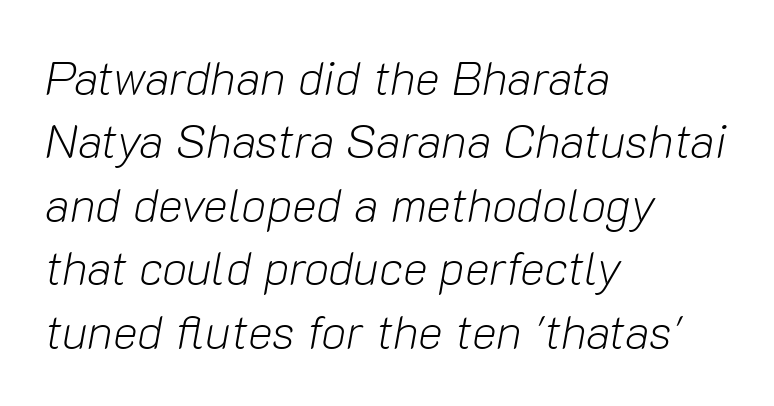
The image shows 47 px light type, italic (leaning right); set left-aligned, normal line spacing (1.35x), normal letter spacing, not underlined; low stroke contrast and a medium x-height.
